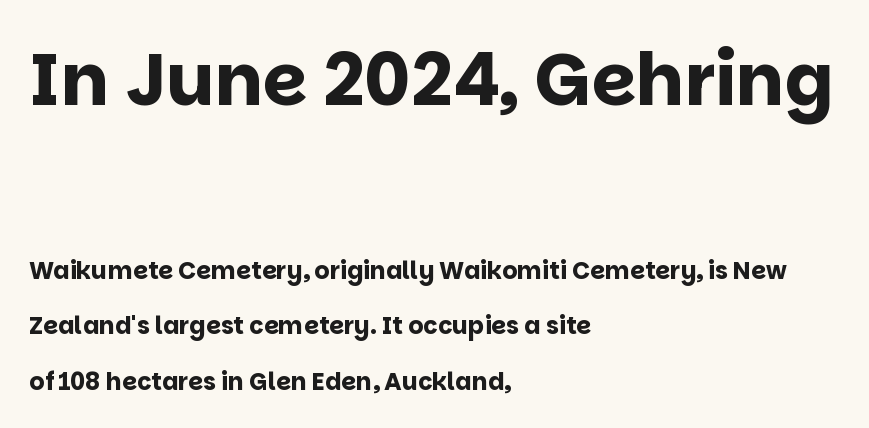
Looks like regular typesetting: each glyph gets only the width it needs. You could call the tracking neutral — neither tight nor loose. The emphasis by scale lands on block number one, above. Check where the strokes stop: nothing finishes them off — pure sans. The paragraph shown leans on its left margin.
